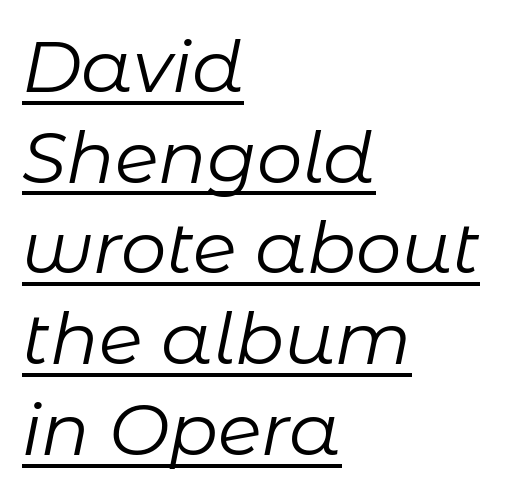
Q: Is the text bold? A: No.
Q: Is the text italic (slanted)? A: Yes, it leans right by about 11 degrees.
Q: Is the text underlined? A: Yes.
Q: How is the paragraph aligned? A: Left-aligned.
Q: Is the spacing between letters normal or unusually wide? A: Normal.
Q: Is the spacing between lines tight, normal or loose? A: Normal.
Q: Width (condensed, normal, or wide)? A: Normal.
Q: Stroke contrast? A: Low.
Q: x-height? A: Medium.
Q: Monospaced? A: No.
